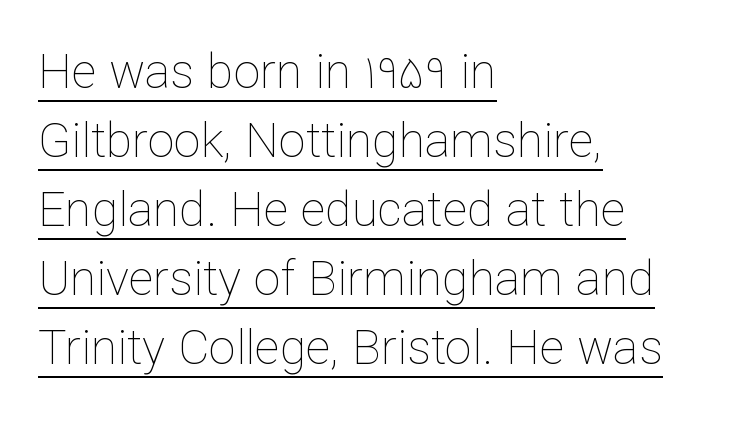
Students, observe the line beneath the letters — that is underlining. These lines are rendered in a variable-pitch font. Notice how descenders clear the ascenders below comfortably — that's standard leading. This is not heavy type; no bold has been used. One-word summary of the alignment: left. Posture: straight, roman, zero tilt.
